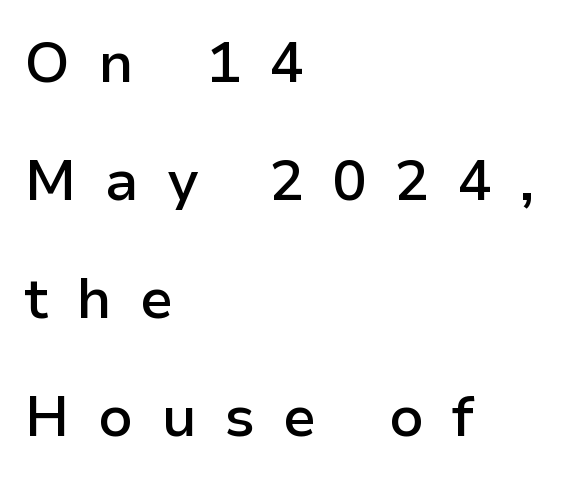
The image shows 57 px semibold sans-serif type, upright; set left-aligned, loose line spacing (2.07x), unusually wide letter spacing (+0.49 em), not underlined; low stroke contrast and a medium x-height.
